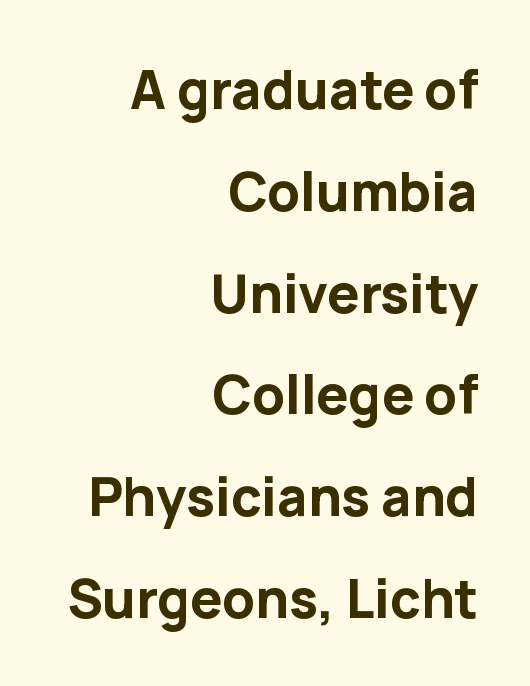
The image shows 53 px bold sans-serif type, upright; set right-aligned, loose line spacing (1.92x), normal letter spacing, not underlined; low stroke contrast and a medium x-height.
